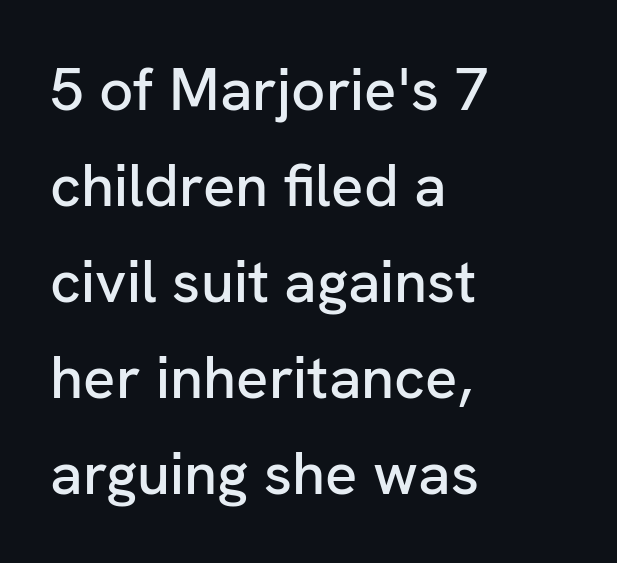
{"serif": "no", "italic": "no", "width": "normal", "stroke_contrast": "low", "x_height": "medium", "monospaced": "no", "underline": "no", "align": "left", "line_spacing": "normal", "line_spacing_ratio": 1.6, "letter_spacing": "normal", "letter_spacing_em": 0.0, "glyph_px": 60}
